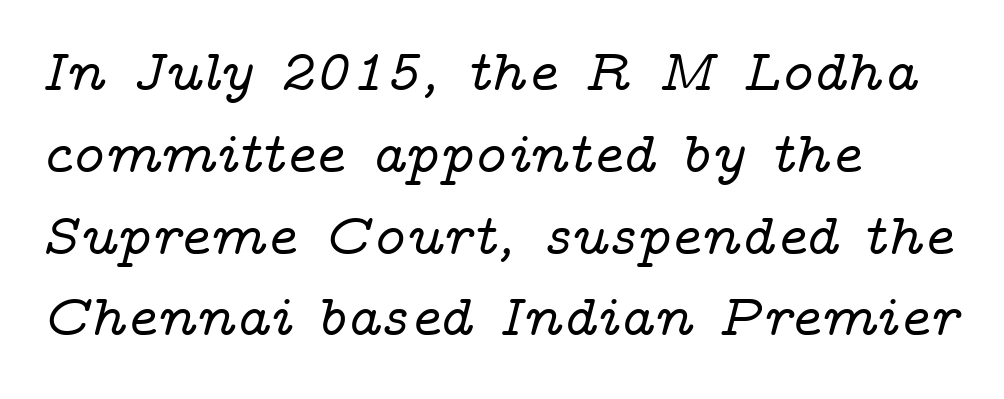
Horizontal alignment here is leftward, the default for most running prose. Honestly, the letter spacing is just normal — you wouldn't notice it. In terms of letterform style, serifs are clearly present. Each letter keeps its own natural width here, so spacing adapts to shape. Characters are canted at an angle relative to the baseline's perpendicular.
